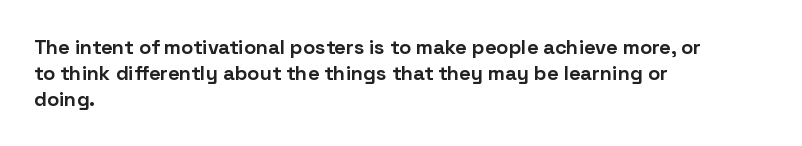
The image shows 20 px bold type, upright; set left-aligned, normal line spacing (1.29x), normal letter spacing, not underlined.
